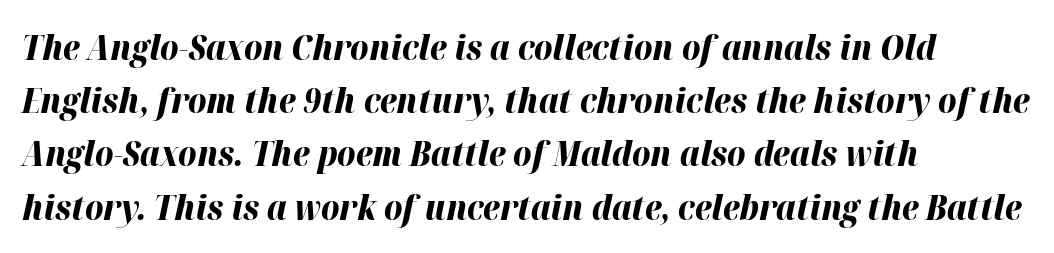
The image shows 35 px bold type, italic (leaning right); set left-aligned, normal line spacing (1.52x), normal letter spacing, not underlined; high stroke contrast and a medium x-height.
